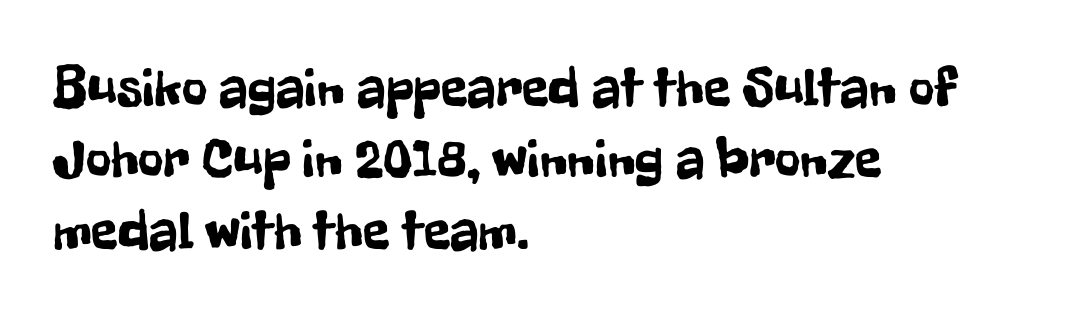
The image shows 55 px condensed sans-serif type, upright; set left-aligned, normal line spacing (1.3x), normal letter spacing, not underlined; low stroke contrast and a medium x-height.
